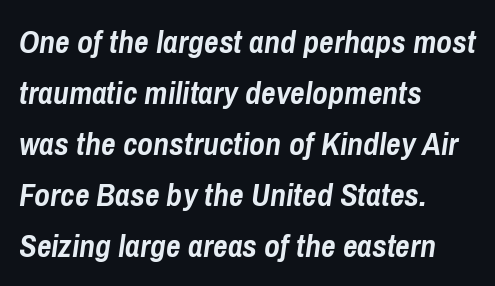
The image shows 32 px semibold, condensed type, italic (leaning right); set left-aligned, normal line spacing (1.59x), normal letter spacing, not underlined; low stroke contrast and a medium x-height.
